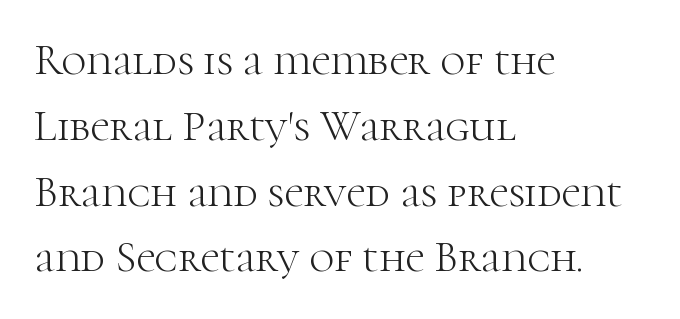
{"serif": "yes", "italic": "no", "bold": "no", "weight": "light", "width": "normal", "stroke_contrast": "high", "x_height": "medium", "monospaced": "no", "underline": "no", "align": "left", "line_spacing": "normal", "line_spacing_ratio": 1.53, "letter_spacing": "normal", "letter_spacing_em": 0.0, "glyph_px": 43}
